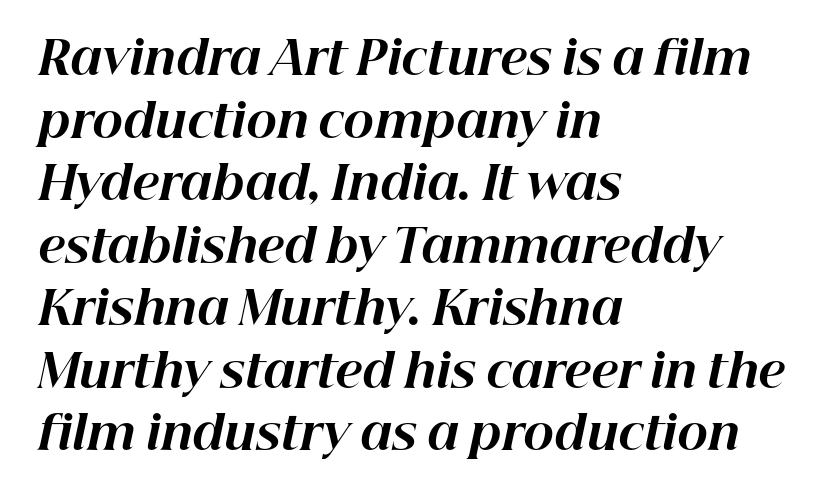
The image shows 46 px bold type, italic (leaning right); set left-aligned, normal line spacing (1.36x), normal letter spacing, not underlined; high stroke contrast and a medium x-height.
